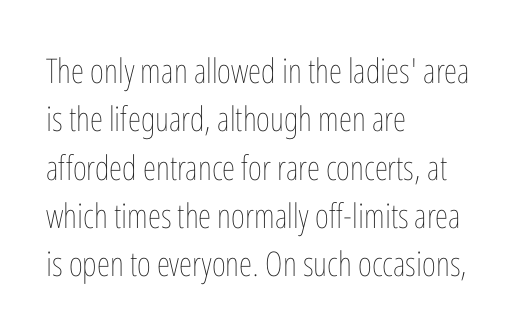
Q: Is the text bold? A: No.
Q: Is the text italic (slanted)? A: No, it is upright.
Q: Is the text underlined? A: No.
Q: How is the paragraph aligned? A: Left-aligned.
Q: Is the spacing between letters normal or unusually wide? A: Normal.
Q: Is the spacing between lines tight, normal or loose? A: Normal.
Q: Width (condensed, normal, or wide)? A: Condensed.
Q: Stroke contrast? A: Low.
Q: x-height? A: Medium.
Q: Monospaced? A: No.
